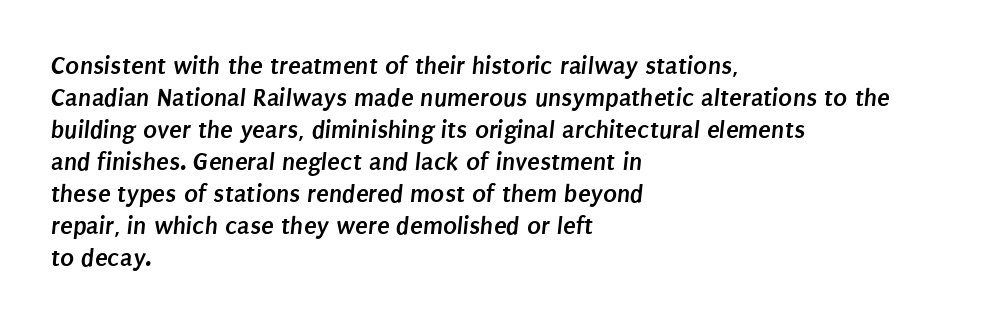
{"bold": "yes", "underline": "no", "align": "left", "line_spacing_ratio": 1.23, "letter_spacing": "normal", "letter_spacing_em": 0.0, "glyph_px": 26}
